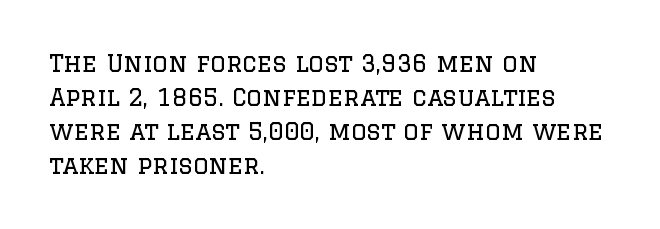
{"italic": "no", "bold": "no", "underline": "no", "align": "left", "line_spacing": "normal", "line_spacing_ratio": 1.42, "letter_spacing": "normal", "letter_spacing_em": 0.0, "glyph_px": 24}
